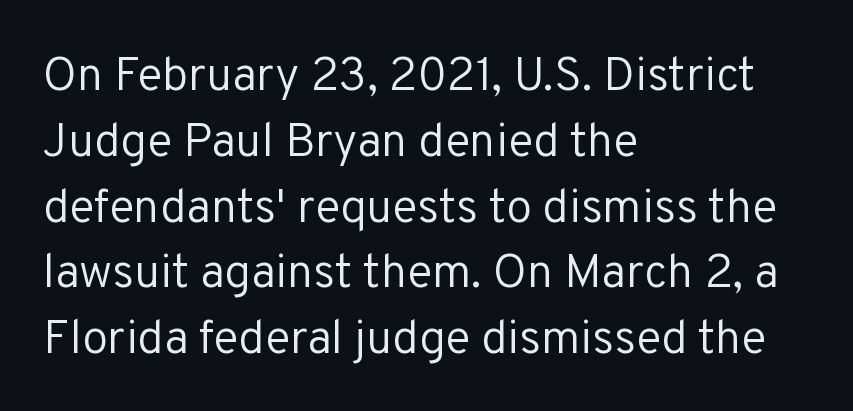
Q: Is the text bold? A: No.
Q: Is the text italic (slanted)? A: No, it is upright.
Q: Is the typeface a serif or a sans-serif typeface? A: Sans-serif.
Q: Is the text underlined? A: No.
Q: How is the paragraph aligned? A: Left-aligned.
Q: Is the spacing between letters normal or unusually wide? A: Normal.
Q: Is the spacing between lines tight, normal or loose? A: Normal.
Q: Width (condensed, normal, or wide)? A: Normal.
Q: Stroke contrast? A: Low.
Q: x-height? A: Medium.
Q: Monospaced? A: No.
